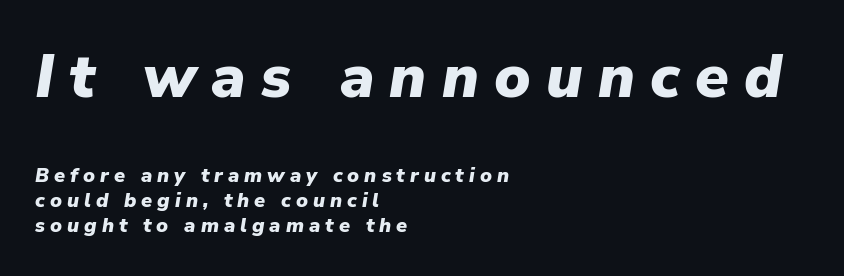
Whoever set this made the first block the dominant, larger element. Reading down the block, your eye returns to a fixed left position each line. The typography opts for an oblique posture over an upright one. Descenders are the only things crossing below the line. Short note: letters widely spaced.
